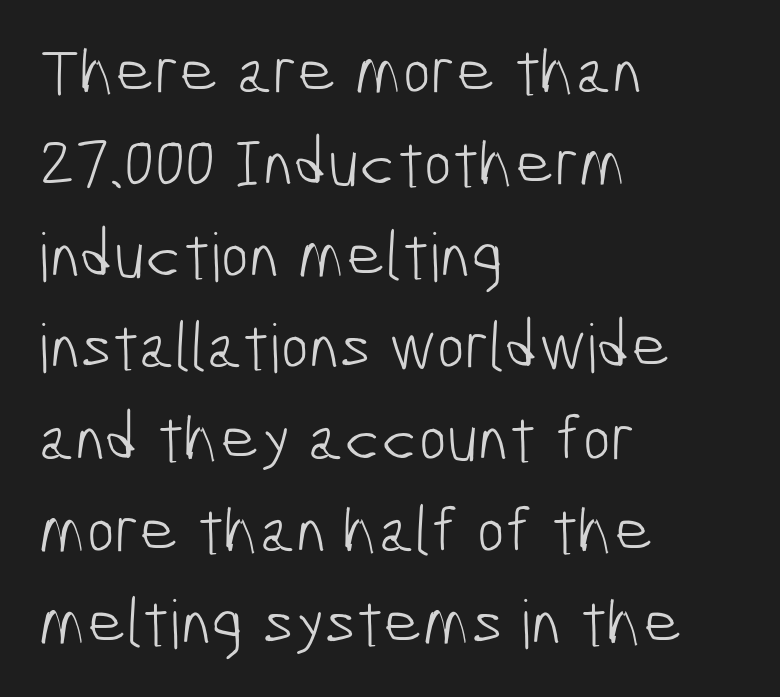
Q: Is the text bold? A: No.
Q: Is the typeface a serif or a sans-serif typeface? A: Sans-serif.
Q: Is the text underlined? A: No.
Q: How is the paragraph aligned? A: Left-aligned.
Q: Is the spacing between letters normal or unusually wide? A: Normal.
Q: Is the spacing between lines tight, normal or loose? A: Normal.
Q: Width (condensed, normal, or wide)? A: Condensed.
Q: Stroke contrast? A: Low.
Q: x-height? A: Medium.
Q: Monospaced? A: No.
